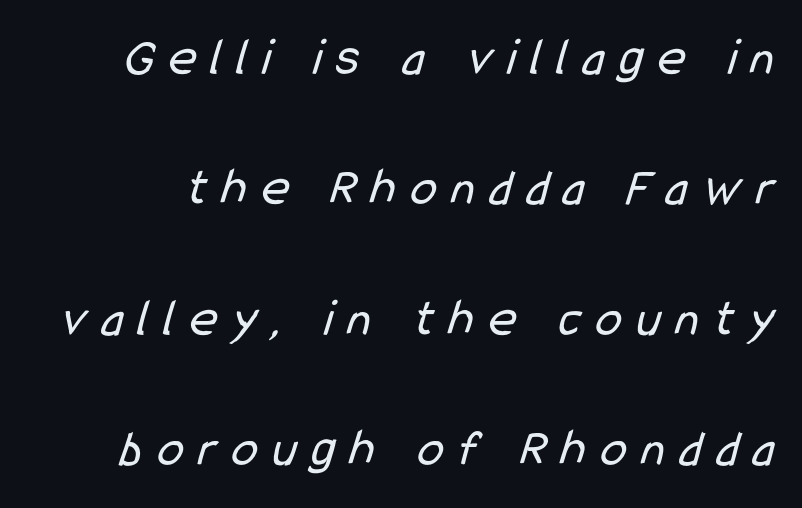
{"serif": "no", "bold": "no", "weight": "regular", "width": "condensed", "stroke_contrast": "low", "x_height": "medium", "monospaced": "no", "underline": "no", "line_spacing": "loose", "line_spacing_ratio": 2.46, "letter_spacing": "wide", "letter_spacing_em": 0.28, "glyph_px": 53}
